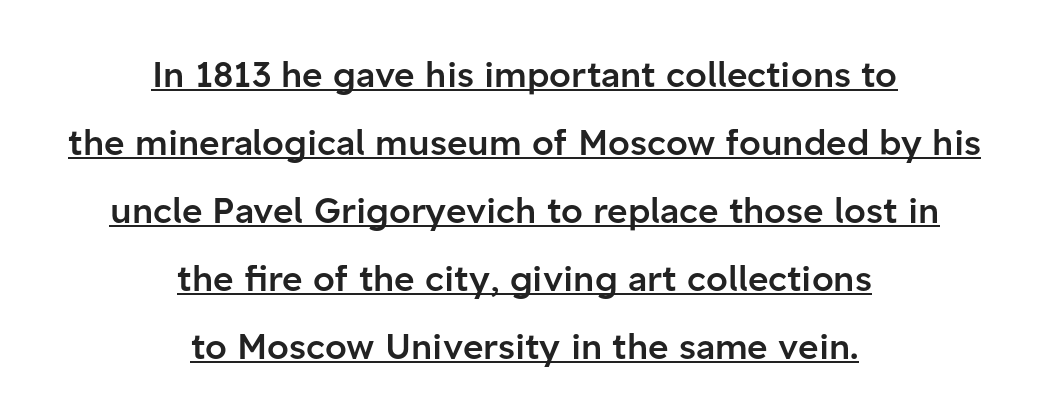
The image shows 35 px semibold sans-serif type, upright; set centered, loose line spacing (1.94x), normal letter spacing, underlined; low stroke contrast and a medium x-height.
